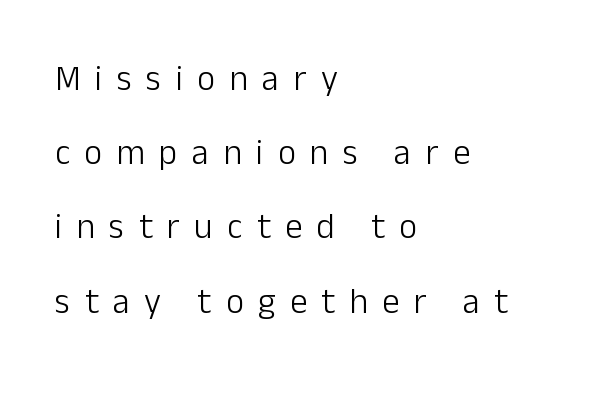
The image shows 35 px light sans-serif type, upright; set left-aligned, loose line spacing (2.12x), unusually wide letter spacing (+0.41 em), not underlined; low stroke contrast and a medium x-height.
